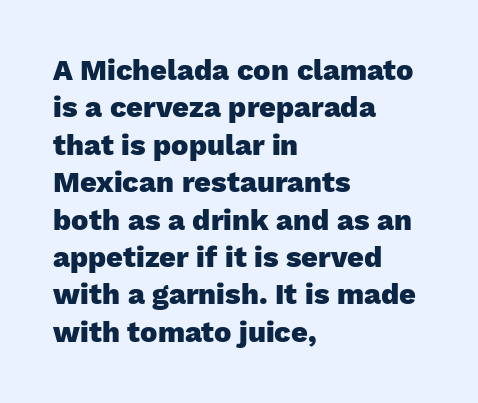
This rendering leaves character spacing at its baseline value. Posture: vertical. A typesetter would call this proportional, since set widths differ per character. These lines stack with their left ends in a neat column. Only glyphs here, with clear space below each row. A typesetter would label this face a sans.
